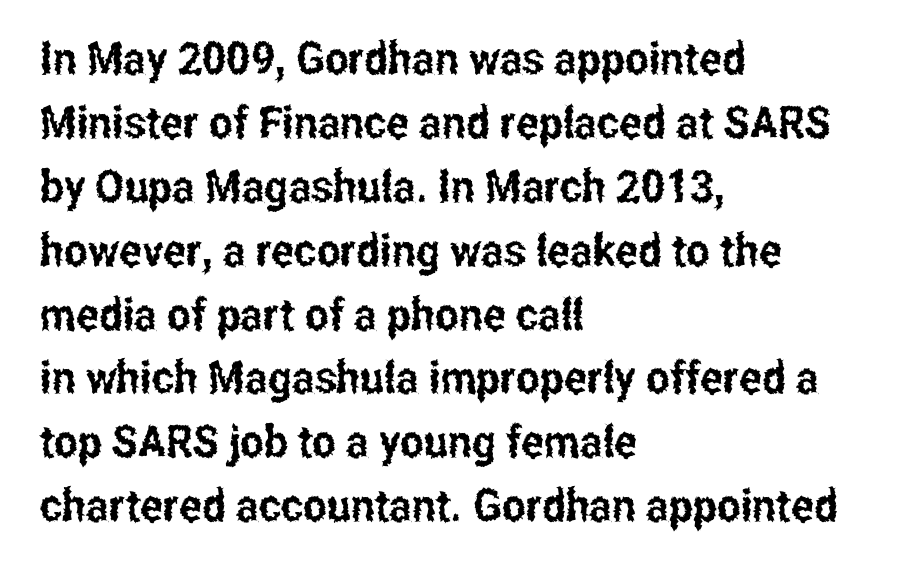
{"serif": "no", "italic": "no", "width": "condensed", "stroke_contrast": "low", "x_height": "medium", "monospaced": "no", "underline": "no", "align": "left", "line_spacing": "normal", "line_spacing_ratio": 1.42, "letter_spacing": "normal", "letter_spacing_em": 0.0, "glyph_px": 45}
